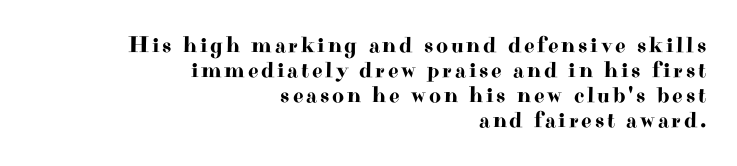
The image shows 23 px text type, upright; set right-aligned, tight line spacing (1.08x), not underlined.
